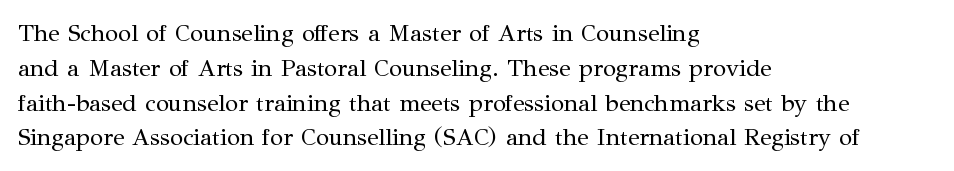
Q: Is the text bold? A: No.
Q: Is the text italic (slanted)? A: No, it is upright.
Q: Is the text underlined? A: No.
Q: How is the paragraph aligned? A: Left-aligned.
Q: Is the spacing between letters normal or unusually wide? A: Normal.
Q: Is the spacing between lines tight, normal or loose? A: Normal.
